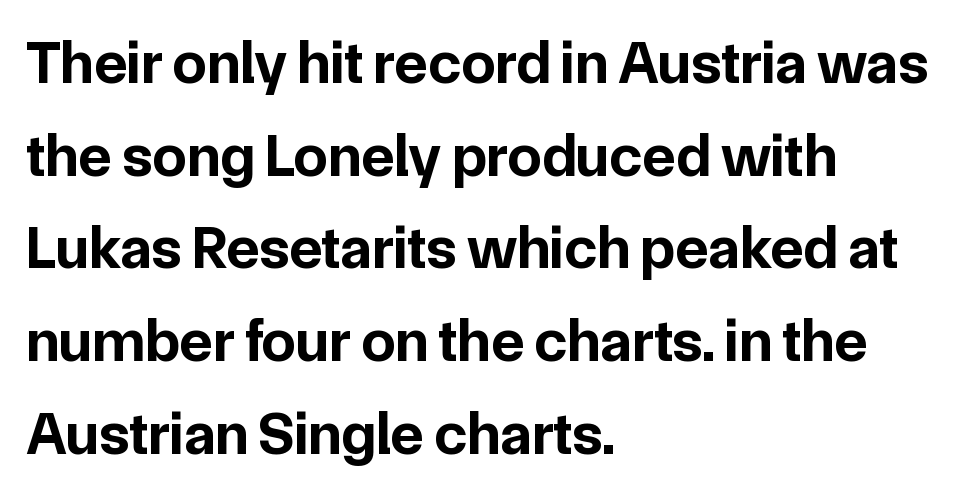
The passage shown is not underscored anywhere. The face used here is rendered with its standard letterfit. Do the characters align in a grid? No, the font is proportional. Leading matches the norm, producing a regular column. The passage shown is typeset with a sans-serif family.
